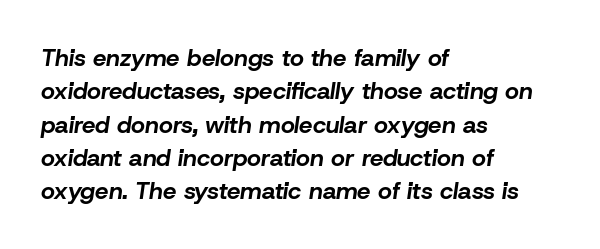
The image shows 24 px bold type, italic (leaning right); set left-aligned, normal line spacing (1.39x), normal letter spacing, not underlined.
